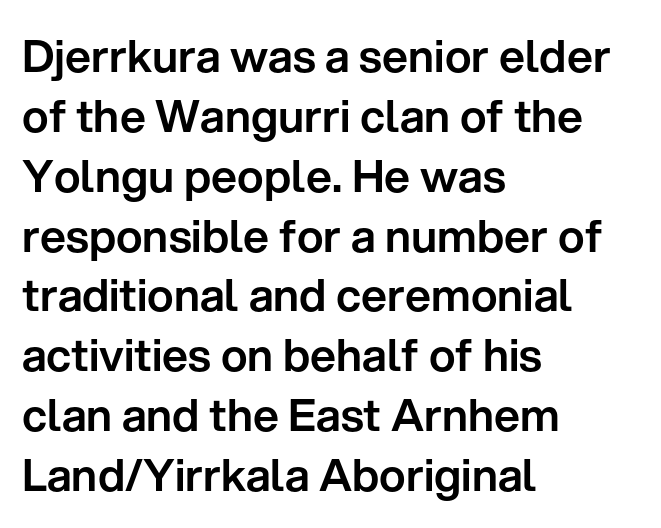
The image shows 45 px sans-serif type, upright; set left-aligned, normal line spacing (1.33x), normal letter spacing, not underlined; low stroke contrast and a medium x-height.
